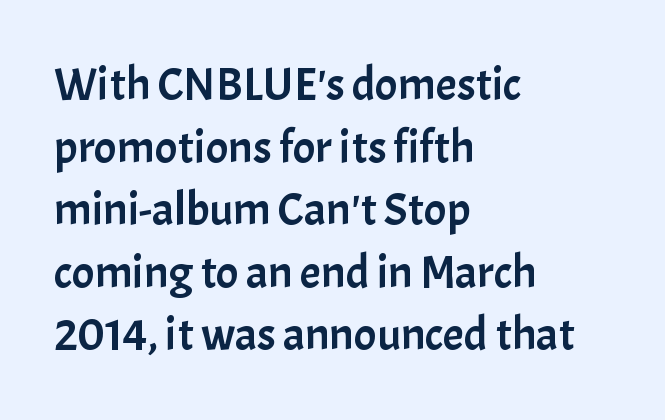
Q: Is the text italic (slanted)? A: No, it is upright.
Q: Is the typeface a serif or a sans-serif typeface? A: Sans-serif.
Q: Is the text underlined? A: No.
Q: How is the paragraph aligned? A: Left-aligned.
Q: Is the spacing between letters normal or unusually wide? A: Normal.
Q: Is the spacing between lines tight, normal or loose? A: Normal.
Q: Width (condensed, normal, or wide)? A: Normal.
Q: Stroke contrast? A: Low.
Q: x-height? A: Medium.
Q: Monospaced? A: No.
